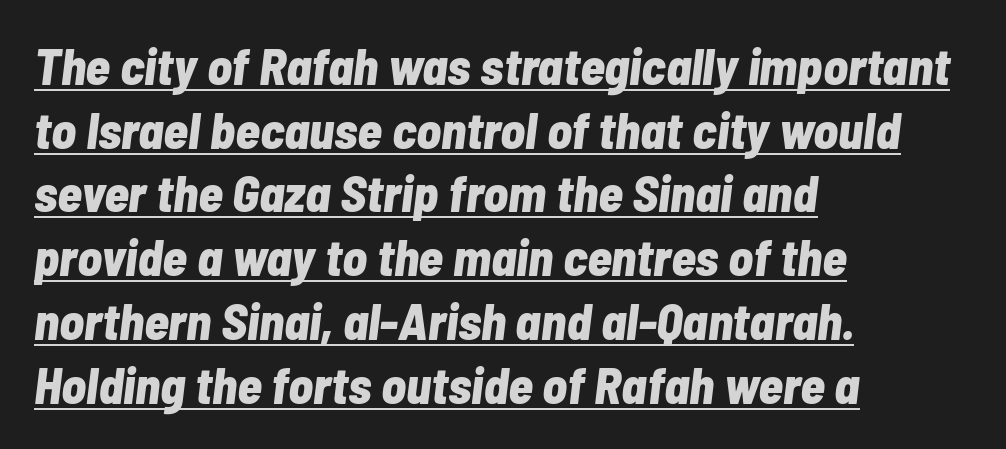
The image shows 51 px bold, condensed type, italic (leaning right); set left-aligned, normal line spacing (1.25x), normal letter spacing, underlined; low stroke contrast and a medium x-height.
